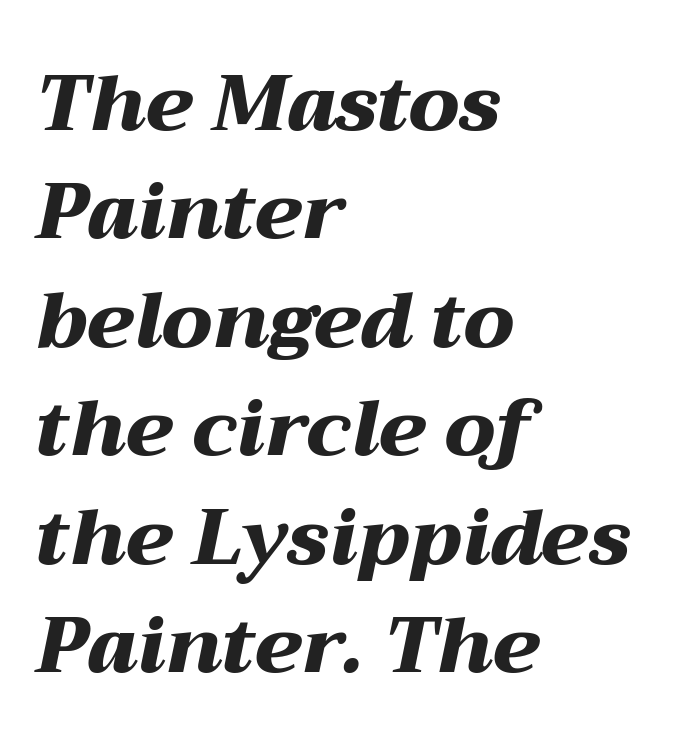
How are the letters spaced? Ordinarily, with no added tracking. Caption: multi-line text, flush left, ragged right. Observe the lean: these are italic letterforms. Bold? Absolutely — the strokes are thick and heavy. Descenders hang freely into open space.
